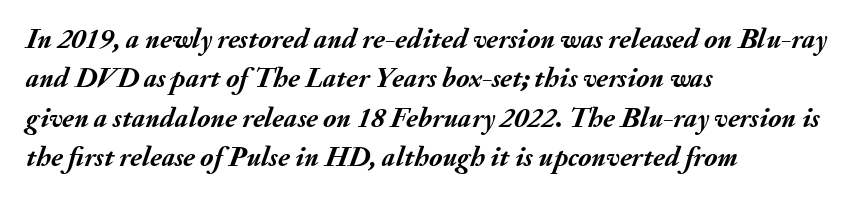
Q: Is the text bold? A: Yes.
Q: Is the text italic (slanted)? A: Yes, it leans right by about 20 degrees.
Q: Is the text underlined? A: No.
Q: How is the paragraph aligned? A: Left-aligned.
Q: Is the spacing between letters normal or unusually wide? A: Normal.
Q: Is the spacing between lines tight, normal or loose? A: Normal.
Q: Width (condensed, normal, or wide)? A: Normal.
Q: Stroke contrast? A: Medium.
Q: x-height? A: Small.
Q: Monospaced? A: No.
